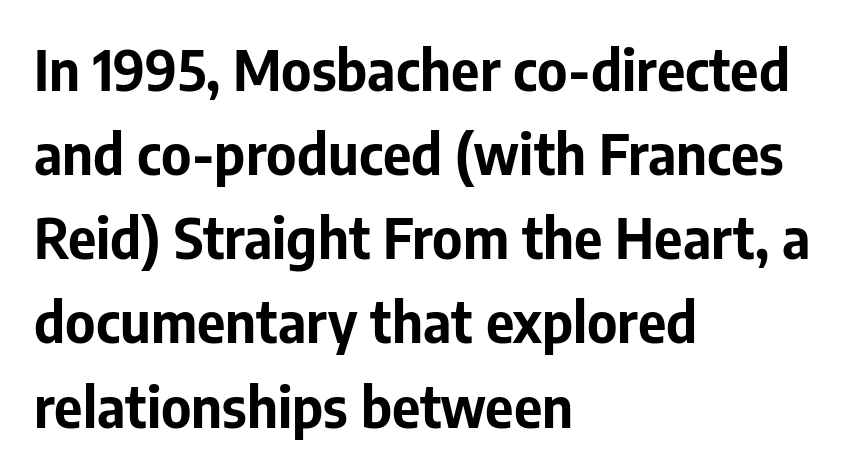
{"serif": "no", "italic": "no", "bold": "yes", "weight": "bold", "width": "normal", "stroke_contrast": "low", "x_height": "medium", "monospaced": "no", "underline": "no", "align": "left", "line_spacing": "normal", "line_spacing_ratio": 1.53, "letter_spacing": "normal", "letter_spacing_em": 0.0, "glyph_px": 55}
